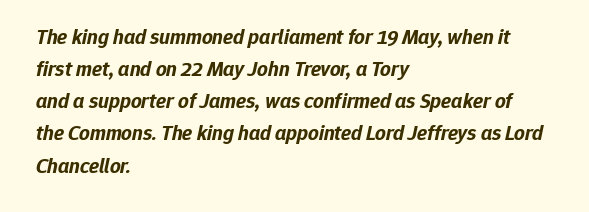
{"italic": "yes", "lean": "right", "slant_degrees": 12, "bold": "yes", "underline": "no", "align": "left", "line_spacing": "normal", "line_spacing_ratio": 1.53, "letter_spacing": "normal", "letter_spacing_em": 0.0, "glyph_px": 21}
